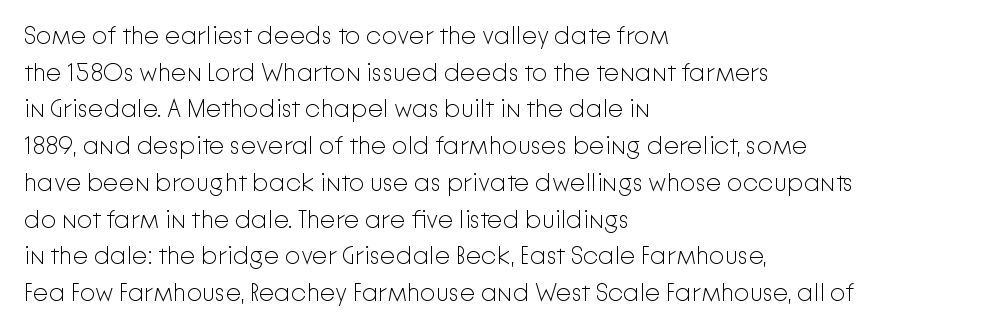
The image shows 25 px text type, upright; set left-aligned, normal line spacing (1.47x), normal letter spacing, not underlined.
